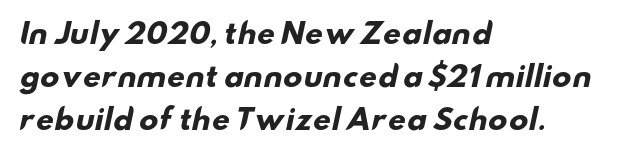
The image shows 28 px heavy, wide sans-serif type; set left-aligned, normal line spacing (1.54x), normal letter spacing, not underlined; low stroke contrast and a small x-height.
